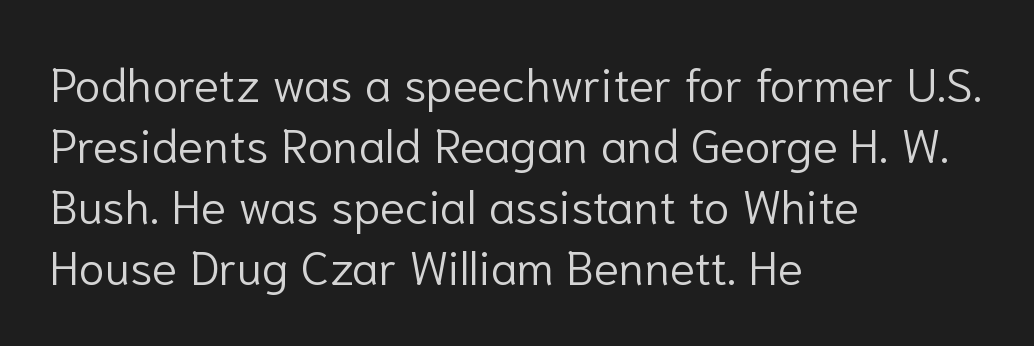
Does the type have serifs? No, each stem ends abruptly. Notice how the passage keeps a crisp vertical edge on the left only. Interline gaps are of average width in this sample. The string is rendered with underlining switched off.
